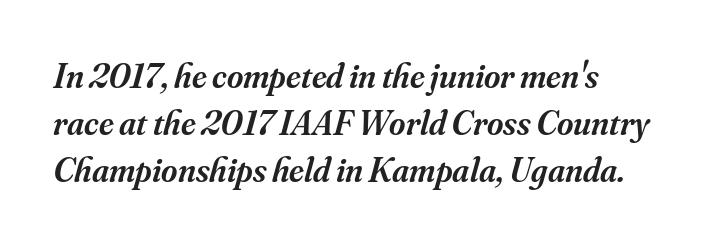
The image shows 35 px semibold serif type, italic (leaning right); set left-aligned, normal line spacing (1.34x), normal letter spacing, not underlined; medium stroke contrast and a small x-height.
